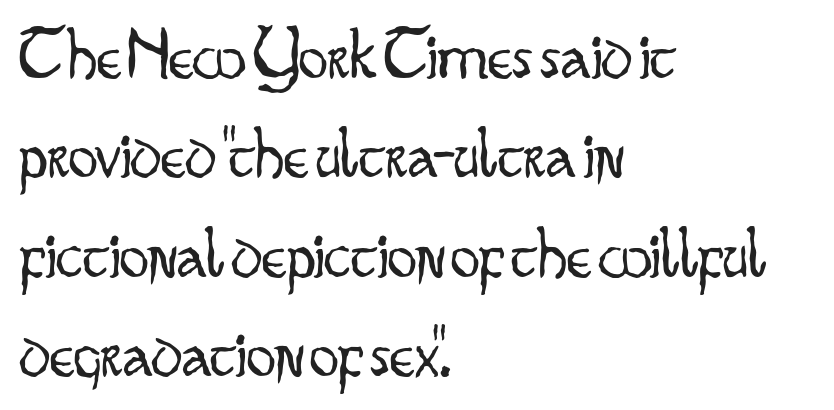
{"serif": "no", "italic": "no", "bold": "no", "weight": "light", "width": "condensed", "stroke_contrast": "low", "x_height": "small", "monospaced": "no", "underline": "no", "align": "left", "line_spacing": "normal", "line_spacing_ratio": 1.36, "letter_spacing": "normal", "letter_spacing_em": 0.0, "glyph_px": 73}
